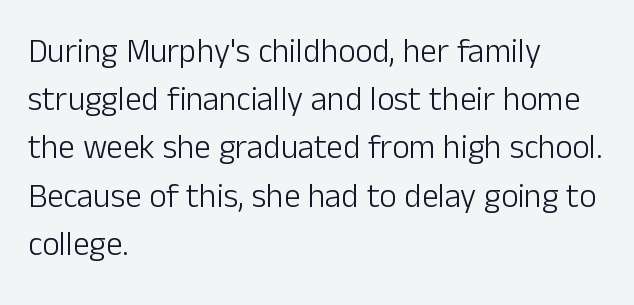
Q: Is the text bold? A: No.
Q: Is the text italic (slanted)? A: No, it is upright.
Q: Is the typeface a serif or a sans-serif typeface? A: Sans-serif.
Q: Is the text underlined? A: No.
Q: How is the paragraph aligned? A: Left-aligned.
Q: Is the spacing between letters normal or unusually wide? A: Normal.
Q: Is the spacing between lines tight, normal or loose? A: Normal.
Q: Width (condensed, normal, or wide)? A: Normal.
Q: Stroke contrast? A: Low.
Q: x-height? A: Medium.
Q: Monospaced? A: No.
